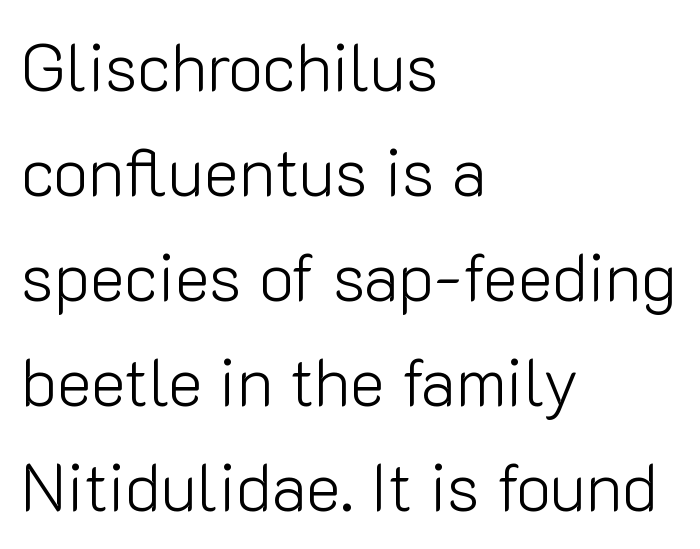
The image shows 66 px light sans-serif type, upright; set left-aligned, normal line spacing (1.59x), normal letter spacing, not underlined; low stroke contrast and a medium x-height.
